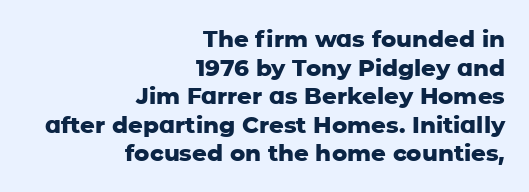
Words appear dense and cohesive because spacing is normal. Thick stems and heavy bowls — unmistakably bold. No word sits above an underline. The axis of the letterforms is exactly vertical. The rendering anchors every line to the right-hand side.
